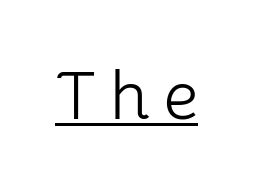
Q: Is the text bold? A: No.
Q: Is the text italic (slanted)? A: No, it is upright.
Q: Is the typeface a serif or a sans-serif typeface? A: Sans-serif.
Q: Is the text underlined? A: Yes.
Q: Is the spacing between letters normal or unusually wide? A: Unusually wide.
Q: Width (condensed, normal, or wide)? A: Normal.
Q: Stroke contrast? A: Low.
Q: x-height? A: Medium.
Q: Monospaced? A: No.
